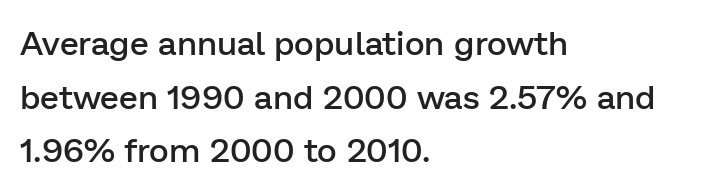
{"serif": "no", "italic": "no", "bold": "semi", "weight": "semibold", "width": "normal", "stroke_contrast": "low", "x_height": "medium", "monospaced": "no", "underline": "no", "align": "left", "line_spacing": "normal", "line_spacing_ratio": 1.58, "letter_spacing": "normal", "letter_spacing_em": 0.0, "glyph_px": 34}
